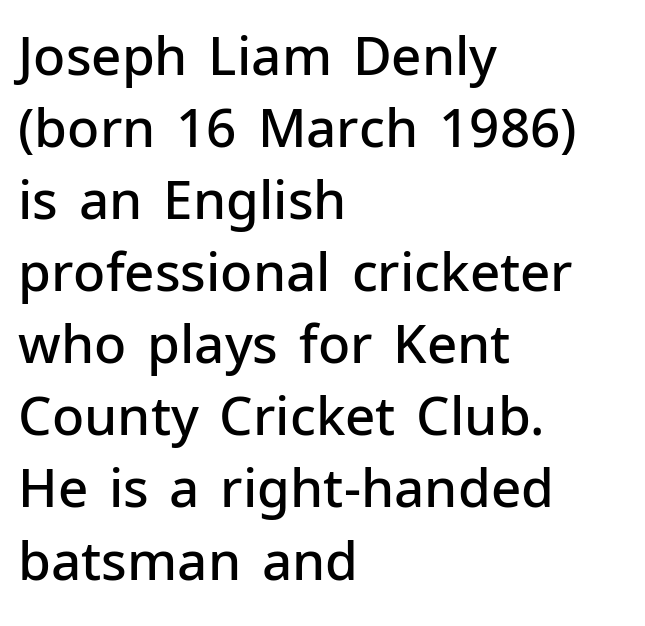
{"serif": "no", "italic": "no", "bold": "semi", "weight": "semibold", "width": "normal", "stroke_contrast": "low", "x_height": "medium", "monospaced": "no", "underline": "no", "align": "left", "line_spacing": "normal", "line_spacing_ratio": 1.36, "letter_spacing": "normal", "letter_spacing_em": 0.0, "glyph_px": 53}
